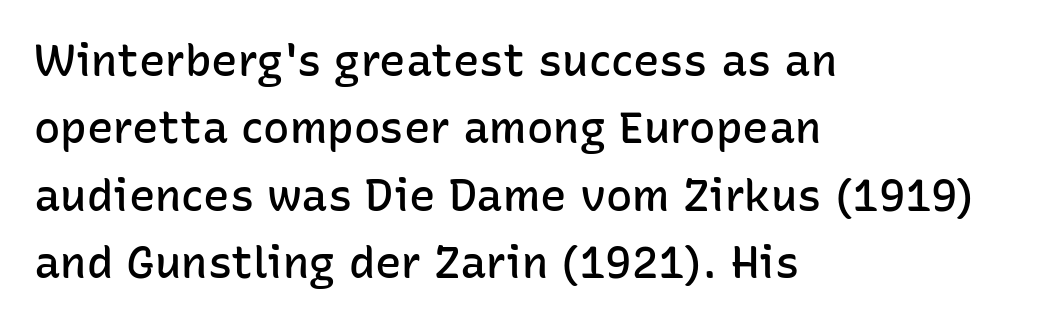
The image shows 44 px semibold sans-serif type, upright; set left-aligned, normal line spacing (1.53x), normal letter spacing, not underlined; low stroke contrast and a medium x-height.
